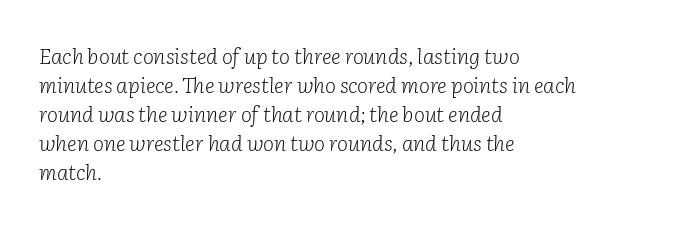
The image shows 21 px text type, italic (leaning right); set left-aligned, normal line spacing (1.38x), normal letter spacing, not underlined.
